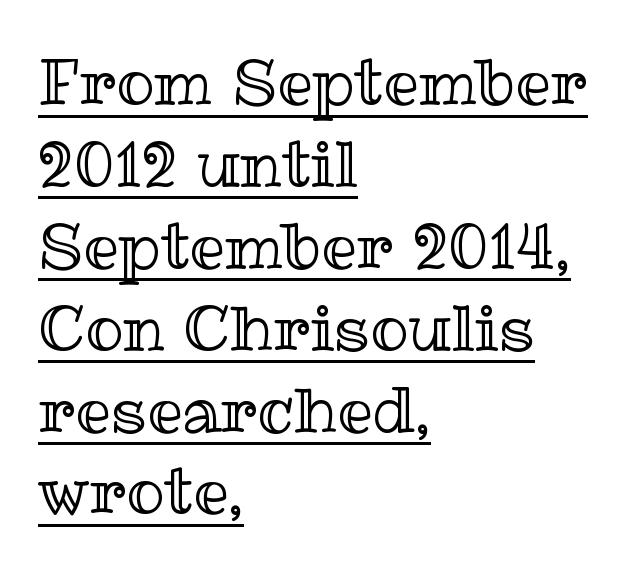
Q: Is the text italic (slanted)? A: No, it is upright.
Q: Is the text underlined? A: Yes.
Q: How is the paragraph aligned? A: Left-aligned.
Q: Is the spacing between letters normal or unusually wide? A: Normal.
Q: Is the spacing between lines tight, normal or loose? A: Normal.
Q: Width (condensed, normal, or wide)? A: Normal.
Q: x-height? A: Medium.
Q: Monospaced? A: No.
